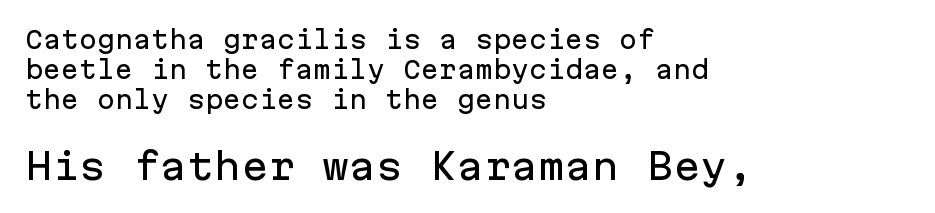
Beneath every word, the page is bare. In terms of letterspacing, this is plain default setting. Every row of glyphs begins at an identical x-position on the left. I'd call this a sans setting — the letters go barefoot. Think of a typewriter: that constant character pitch is what you see here.
